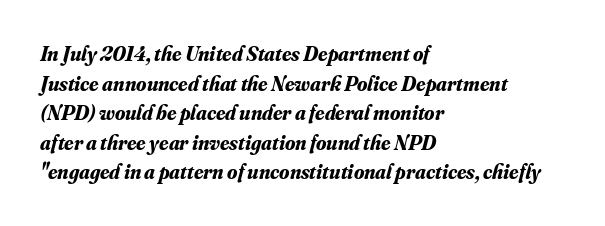
These lines sit exactly where default settings would place them. The text block is weighted toward the left margin, trailing off unevenly rightward. This sample uses an oblique cut, with every glyph tilted off the vertical. Default kerning and tracking; the words read as compact shapes. The strip under each line holds only bare page. Typesetter's note: full bold, strokes at maximum text heaviness.
